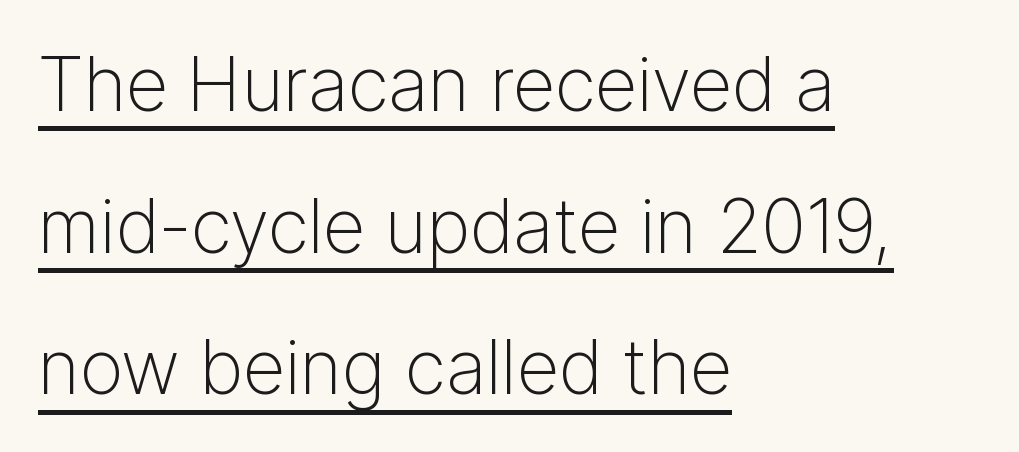
A continuous stroke trails under the words, as in a hyperlink. Honestly, the letter spacing is just normal — you wouldn't notice it. Typographically, this falls in the sans-serif category. Tall strokes in this sample are plumb rather than angled. Left-aligned paragraph, ragged on the right.
